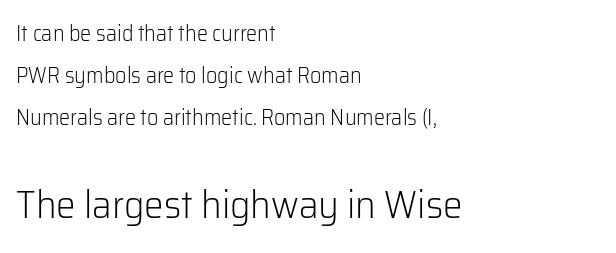
The image shows 39 px light sans-serif type, upright; set left-aligned, loose line spacing (1.91x), normal letter spacing, not underlined; the second (bottom) block is 1.77x larger; low stroke contrast and a medium x-height.
